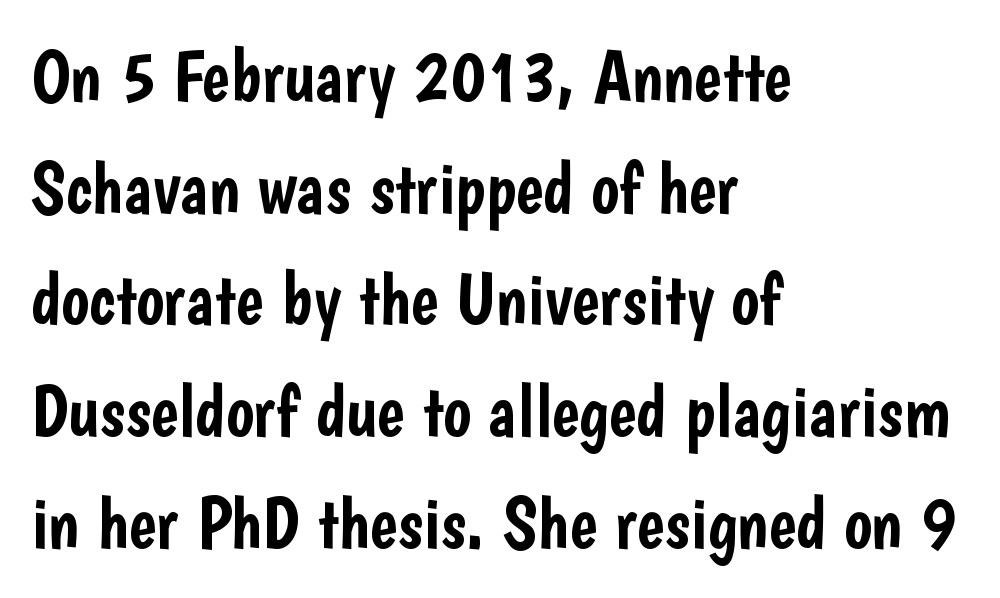
{"serif": "no", "italic": "no", "width": "condensed", "stroke_contrast": "low", "x_height": "medium", "monospaced": "no", "underline": "no", "align": "left", "line_spacing": "normal", "line_spacing_ratio": 1.51, "letter_spacing": "normal", "letter_spacing_em": 0.0, "glyph_px": 74}
